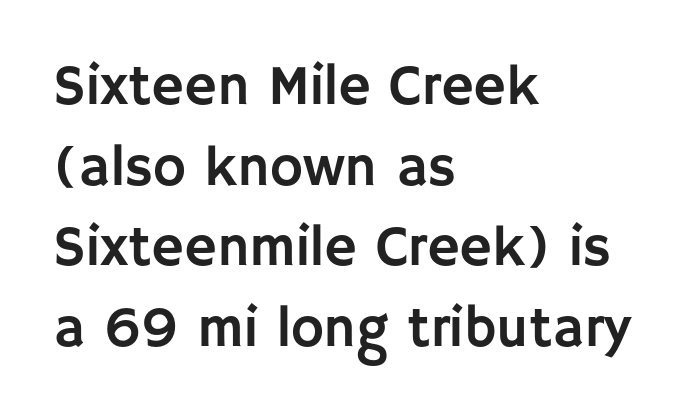
In terms of letterspacing, this is plain default setting. The lines are quadded left. The zone under the glyphs is completely vacant. How would I describe the line gaps? Plain and ordinary.
